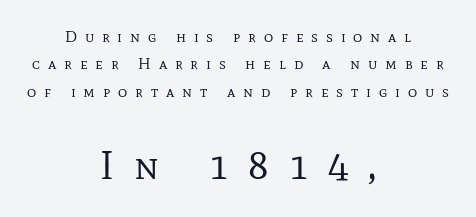
The image shows 40 px regular-weight serif type, upright; set centered, line spacing 1.71x, unusually wide letter spacing (+0.49 em), not underlined; the second (bottom) block is 2.5x larger; low stroke contrast and a medium x-height.
